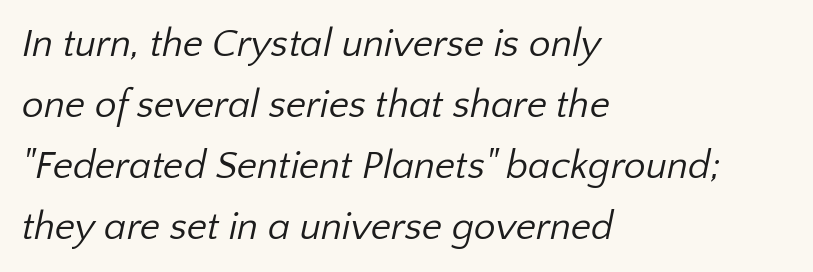
This sample has the flowing, uneven cadence of proportional lettering. Standard letterfit; no display-style spreading of the glyphs. The rendering uses a moderate line-height, typical for paragraphs. Any mark beneath the type? The region is blank.
